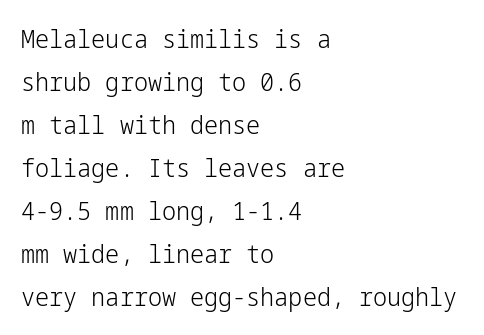
{"italic": "no", "bold": "no", "underline": "no", "align": "left", "line_spacing_ratio": 1.72, "letter_spacing": "normal", "letter_spacing_em": 0.0, "glyph_px": 25}
